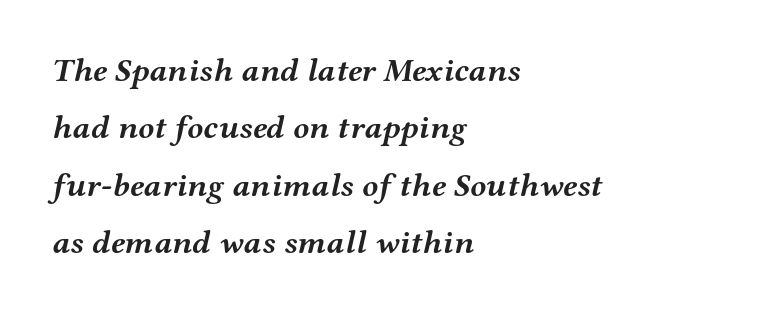
The image shows 33 px semibold, wide serif type, italic (leaning right); set left-aligned, line spacing 1.74x, normal letter spacing, not underlined; medium stroke contrast and a medium x-height.
